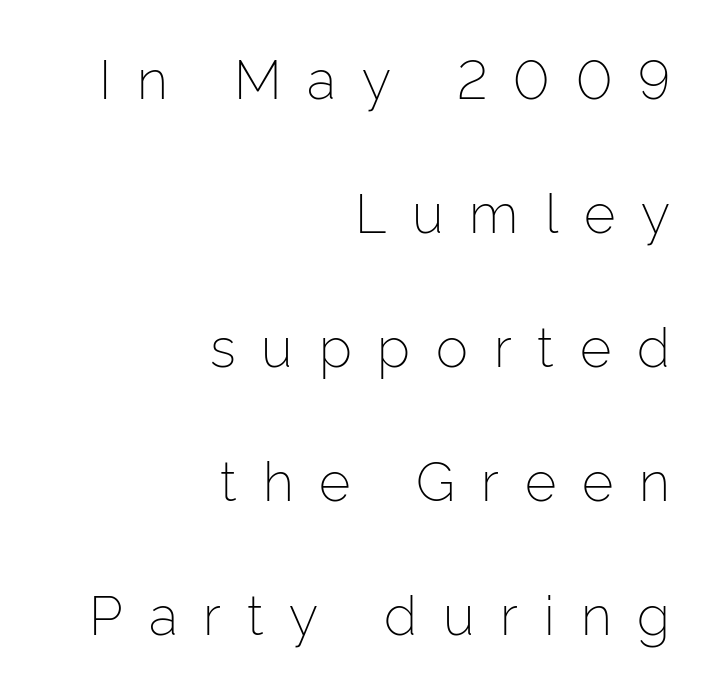
{"serif": "no", "italic": "no", "bold": "no", "weight": "light", "width": "normal", "stroke_contrast": "low", "x_height": "medium", "monospaced": "no", "underline": "no", "align": "right", "line_spacing": "loose", "line_spacing_ratio": 2.48, "letter_spacing": "wide", "letter_spacing_em": 0.48, "glyph_px": 54}
